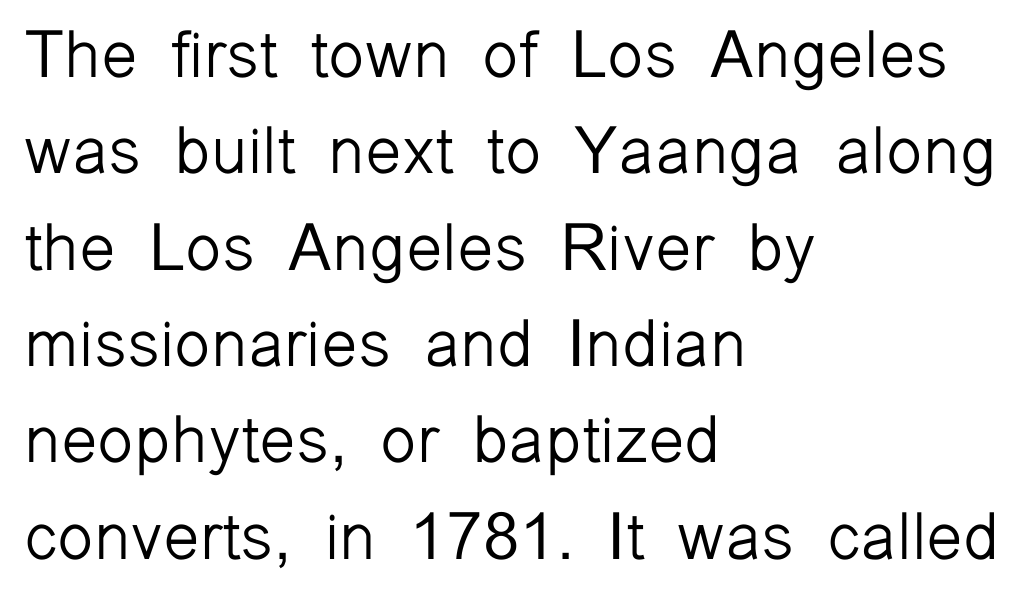
The image shows 66 px light sans-serif type, upright; set left-aligned, normal line spacing (1.46x), normal letter spacing, not underlined; low stroke contrast and a medium x-height.
